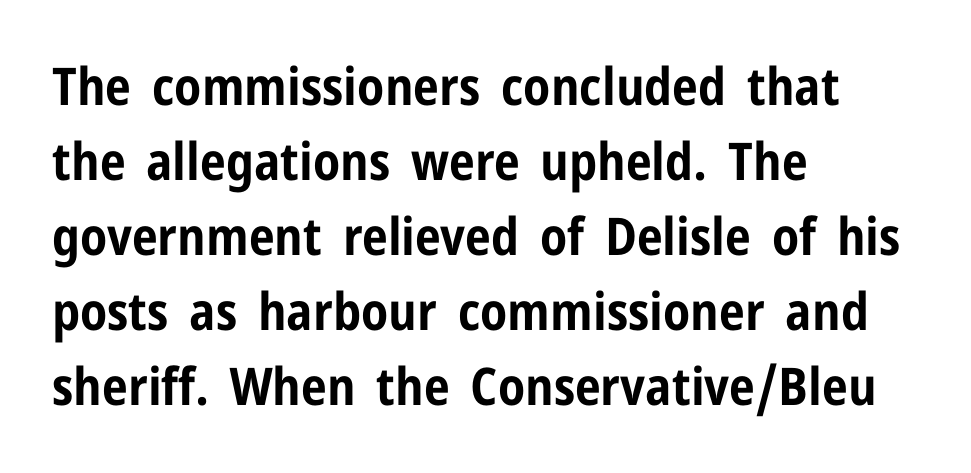
Proportional: the letters do not fall into vertical columns. Note: no serifs on the glyphs. Weight check: bold — yes, fully. This rendering leaves character spacing at its baseline value. Reading down the column, the eye jumps a familiar distance to each next line. Honestly, there is no underline to notice here at all.
